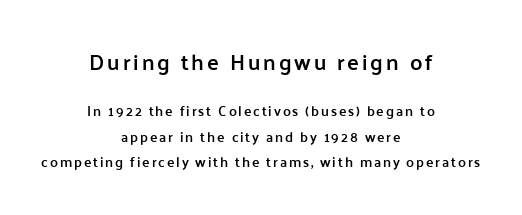
{"italic": "no", "bold": "semi", "underline": "no", "align": "center", "line_spacing_ratio": 1.81, "larger_block": "first", "size_ratio": 1.57, "glyph_px": 22}
